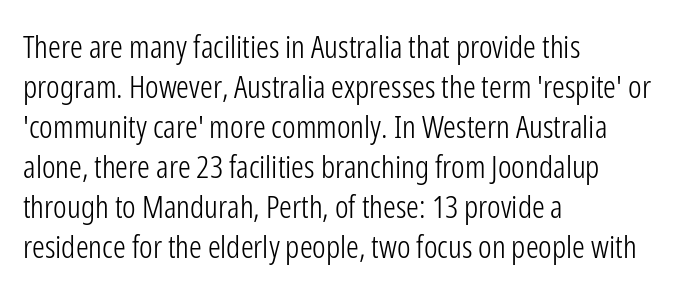
Q: Is the text bold? A: No.
Q: Is the text italic (slanted)? A: No, it is upright.
Q: Is the typeface a serif or a sans-serif typeface? A: Sans-serif.
Q: Is the text underlined? A: No.
Q: How is the paragraph aligned? A: Left-aligned.
Q: Is the spacing between letters normal or unusually wide? A: Normal.
Q: Is the spacing between lines tight, normal or loose? A: Normal.
Q: Width (condensed, normal, or wide)? A: Condensed.
Q: Stroke contrast? A: Low.
Q: x-height? A: Medium.
Q: Monospaced? A: No.
